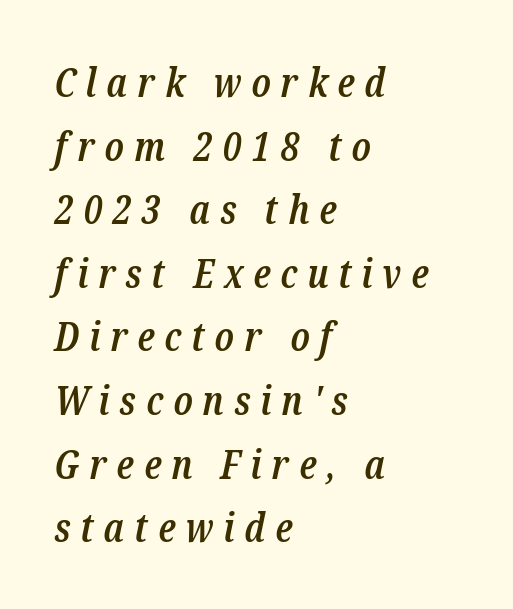
{"serif": "yes", "italic": "yes", "lean": "right", "slant_degrees": 12, "bold": "semi", "weight": "semibold", "width": "condensed", "stroke_contrast": "low", "x_height": "medium", "monospaced": "no", "underline": "no", "align": "left", "line_spacing": "normal", "line_spacing_ratio": 1.59, "letter_spacing": "wide", "letter_spacing_em": 0.25, "glyph_px": 40}
